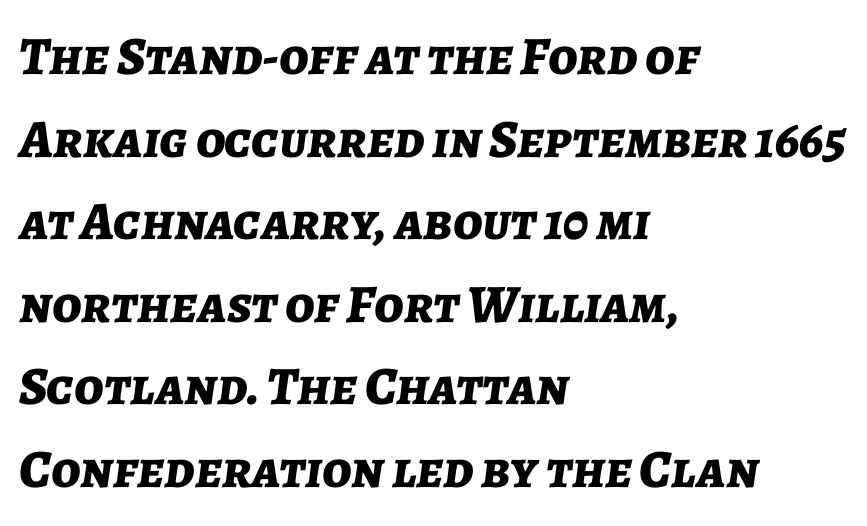
Leftover space on each line is placed entirely after the last word. A clean baseline with only descenders dipping below it. The font's italic variant was chosen for this text. The face used here is proportionally spaced, like ordinary book or web type.
